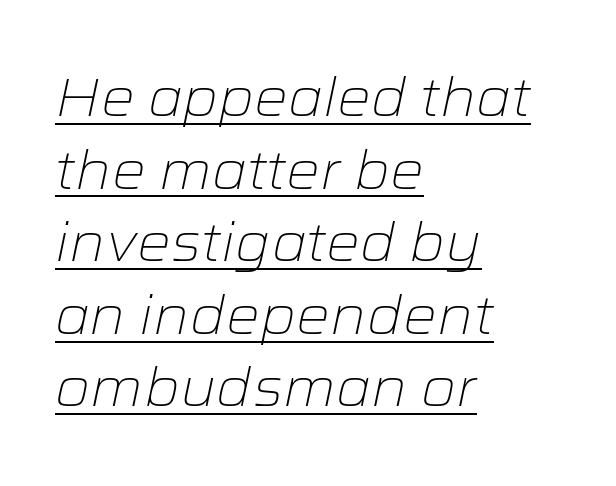
The image shows 53 px light, wide type, italic (leaning right); set left-aligned, normal line spacing (1.37x), normal letter spacing, underlined; low stroke contrast and a medium x-height.
